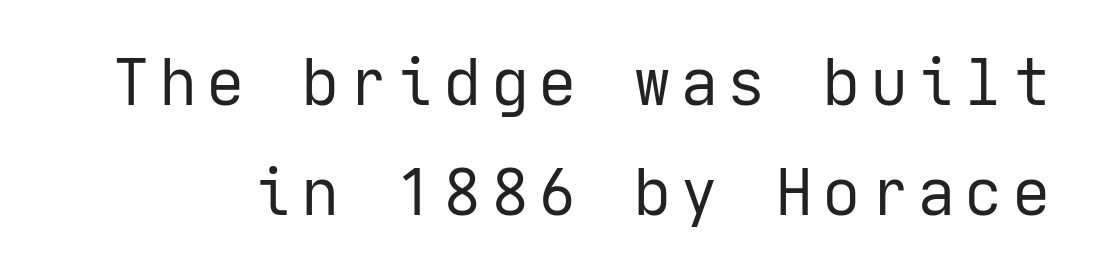
The image shows 64 px regular-weight sans-serif type, upright; set line spacing 1.72x, not underlined; low stroke contrast and a medium x-height.
